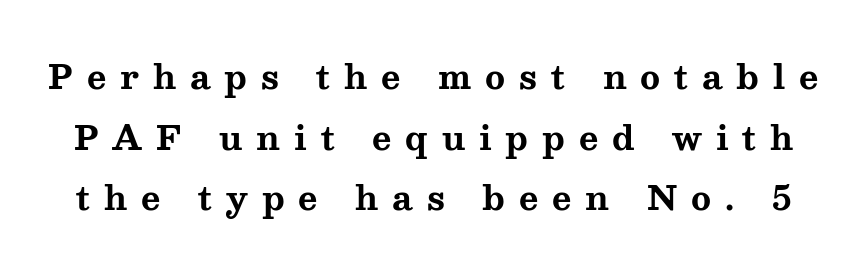
The image shows 33 px bold, wide serif type, upright; set line spacing 1.84x, unusually wide letter spacing (+0.42 em), not underlined; medium stroke contrast and a medium x-height.
